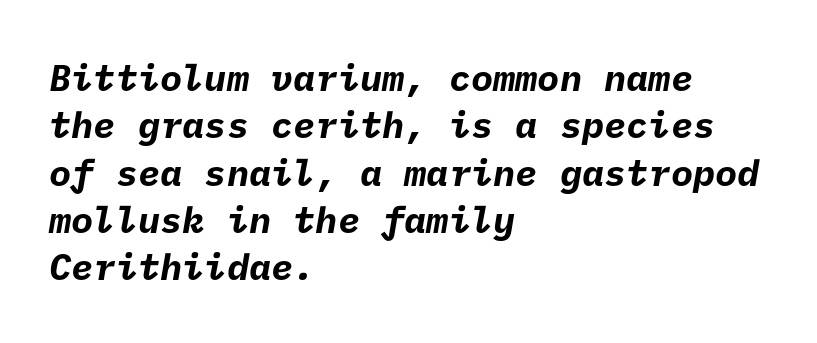
{"serif": "no", "bold": "yes", "weight": "bold", "width": "normal", "stroke_contrast": "low", "x_height": "medium", "underline": "no", "align": "left", "line_spacing": "normal", "line_spacing_ratio": 1.28, "letter_spacing": "normal", "letter_spacing_em": 0.0, "glyph_px": 37}
